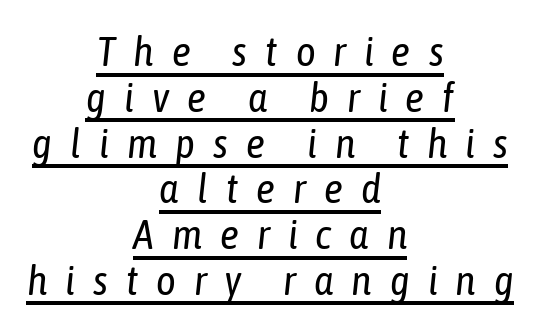
The image shows 42 px regular-weight, condensed type, italic (leaning right); set centered, tight line spacing (1.09x), unusually wide letter spacing (+0.43 em), underlined; low stroke contrast and a medium x-height.
